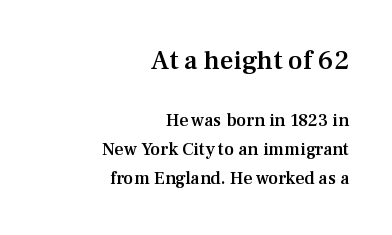
Horizontal bands of white between lines are of average thickness. Horizontal alignment here is rightward, an uncommon choice for prose. The rendering shrinks the type as you move from the upper chunk to the lower. The zone under the glyphs is completely vacant. The horizontal fit of the characters is conventional and even.
